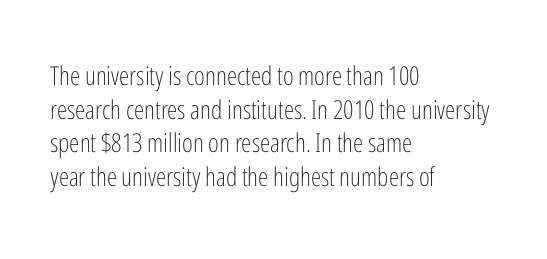
The image shows 26 px text type, upright; set left-aligned, normal line spacing (1.29x), normal letter spacing, not underlined.
